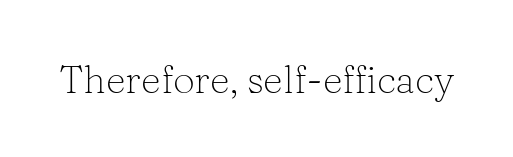
{"serif": "yes", "italic": "no", "bold": "no", "weight": "light", "width": "normal", "stroke_contrast": "low", "x_height": "medium", "monospaced": "no", "underline": "no", "letter_spacing": "normal", "letter_spacing_em": 0.0, "glyph_px": 39}
